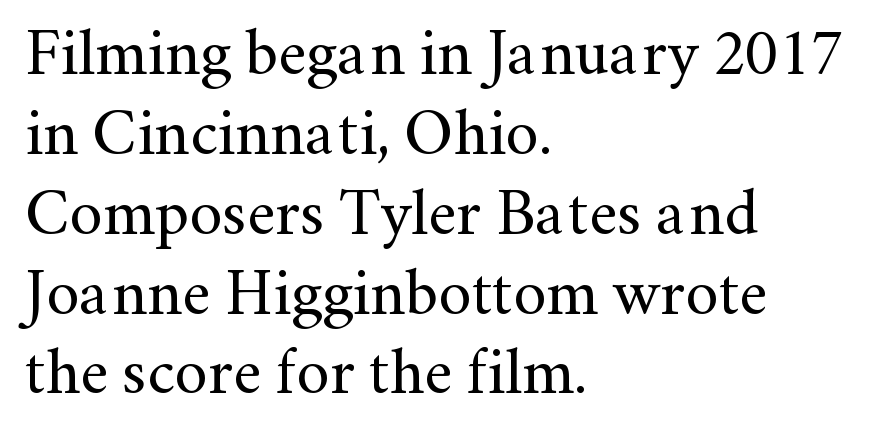
{"serif": "yes", "italic": "no", "bold": "no", "weight": "regular", "width": "normal", "stroke_contrast": "medium", "x_height": "small", "monospaced": "no", "underline": "no", "align": "left", "line_spacing_ratio": 1.21, "letter_spacing": "normal", "letter_spacing_em": 0.0, "glyph_px": 66}
